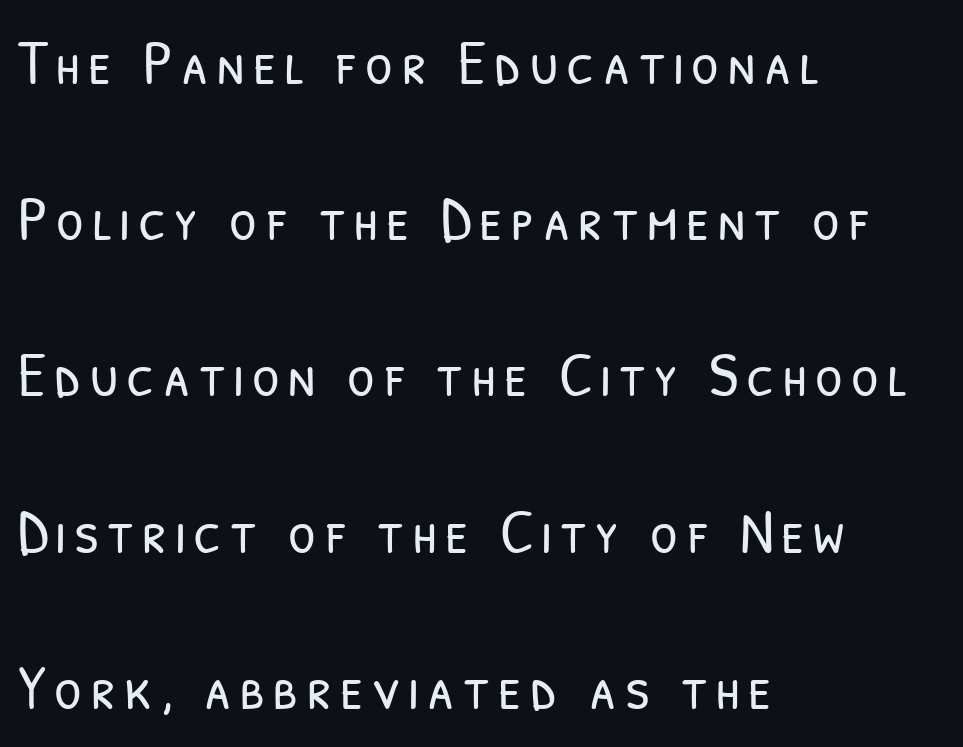
Q: Is the text bold? A: No.
Q: Is the typeface a serif or a sans-serif typeface? A: Sans-serif.
Q: Is the text underlined? A: No.
Q: How is the paragraph aligned? A: Left-aligned.
Q: Is the spacing between lines tight, normal or loose? A: Loose.
Q: Width (condensed, normal, or wide)? A: Condensed.
Q: Stroke contrast? A: Low.
Q: x-height? A: Medium.
Q: Monospaced? A: No.
